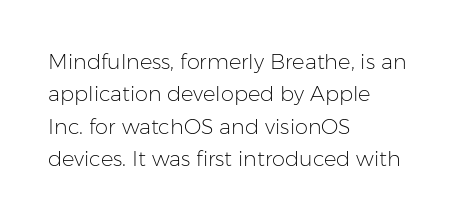
{"italic": "no", "bold": "no", "underline": "no", "align": "left", "line_spacing": "normal", "line_spacing_ratio": 1.54, "letter_spacing": "normal", "letter_spacing_em": 0.0, "glyph_px": 21}
